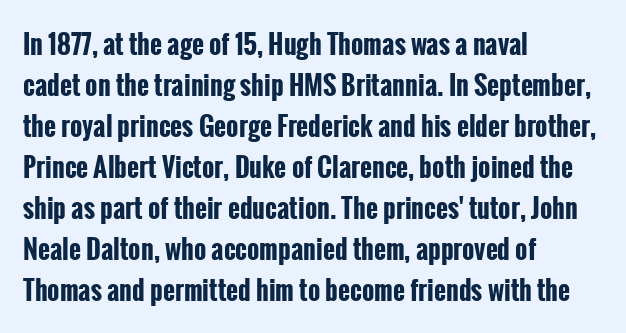
Q: Is the text bold? A: Yes.
Q: Is the text italic (slanted)? A: No, it is upright.
Q: Is the text underlined? A: No.
Q: How is the paragraph aligned? A: Left-aligned.
Q: Is the spacing between letters normal or unusually wide? A: Normal.
Q: Is the spacing between lines tight, normal or loose? A: Normal.
